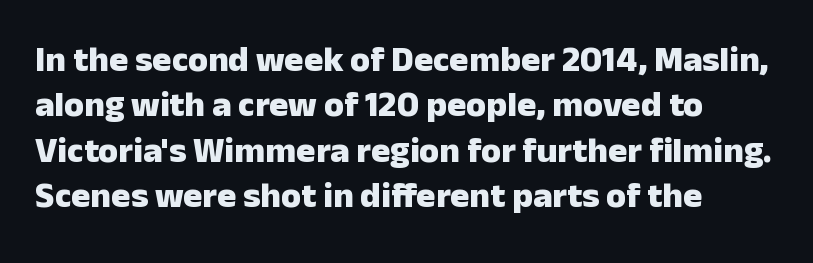
{"serif": "no", "italic": "no", "bold": "yes", "weight": "heavy", "width": "normal", "stroke_contrast": "low", "x_height": "medium", "monospaced": "no", "underline": "no", "align": "left", "line_spacing": "normal", "line_spacing_ratio": 1.26, "letter_spacing": "normal", "letter_spacing_em": 0.0, "glyph_px": 36}
